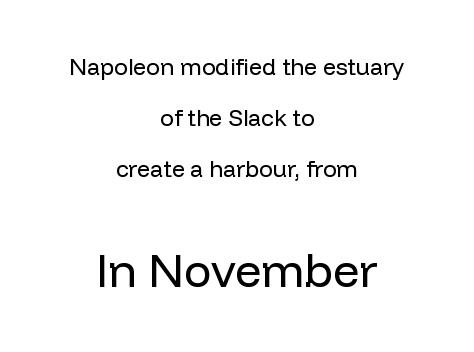
Two sizes are in play, and the larger belongs to the second block. Type style note: lacks serifs. Line spacing here is loose. Rule under the text: the space is simply empty. The typesetter chose a symmetrical, centered arrangement here.
